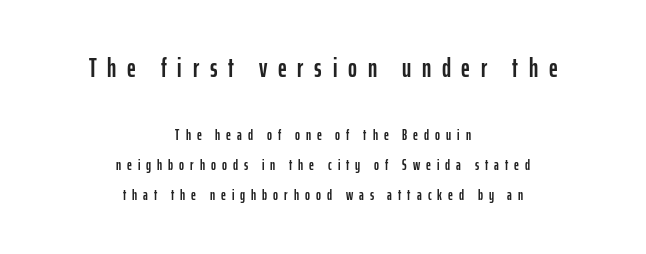
{"italic": "no", "underline": "no", "align": "center", "line_spacing": "loose", "line_spacing_ratio": 2.01, "letter_spacing": "wide", "letter_spacing_em": 0.4, "larger_block": "first", "size_ratio": 1.8, "glyph_px": 27}
